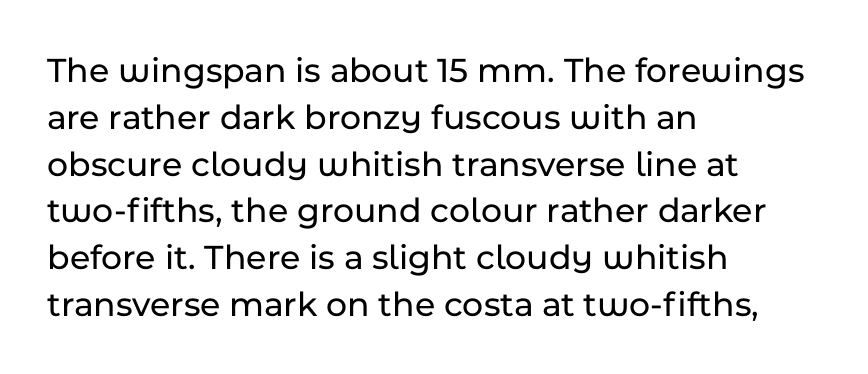
{"serif": "no", "italic": "no", "width": "normal", "stroke_contrast": "low", "x_height": "medium", "monospaced": "no", "underline": "no", "align": "left", "line_spacing": "normal", "line_spacing_ratio": 1.3, "letter_spacing": "normal", "letter_spacing_em": 0.0, "glyph_px": 36}
